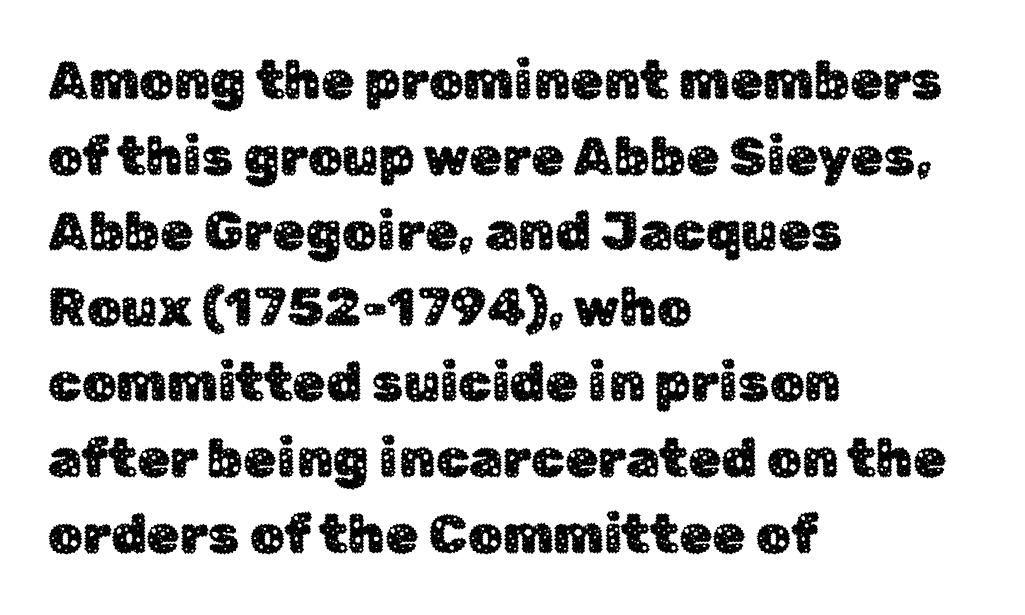
A classic flush-left, rag-right setting is used for this passage. The rendering uses natural spacing where letterforms have individual widths. Each word holds together tightly as a unit, with standard inter-letter gaps. Upright lettering throughout. Descenders are the only things crossing below the line. Baseline-to-baseline distance is the conventional proportion of letter height.
